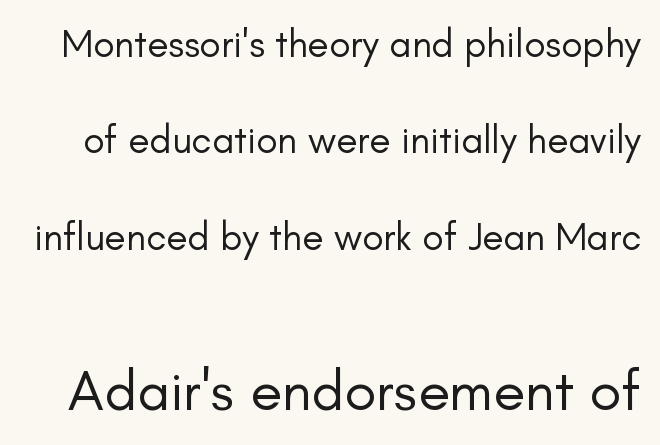
Q: Is the text bold? A: No.
Q: Is the text italic (slanted)? A: No, it is upright.
Q: Is the typeface a serif or a sans-serif typeface? A: Sans-serif.
Q: Is the text underlined? A: No.
Q: Is the spacing between letters normal or unusually wide? A: Normal.
Q: Is the spacing between lines tight, normal or loose? A: Loose.
Q: Which block of text is set in a larger size, the first (top) or the second (bottom)? A: The second (bottom) one.
Q: Width (condensed, normal, or wide)? A: Normal.
Q: Stroke contrast? A: Low.
Q: x-height? A: Small.
Q: Monospaced? A: No.
